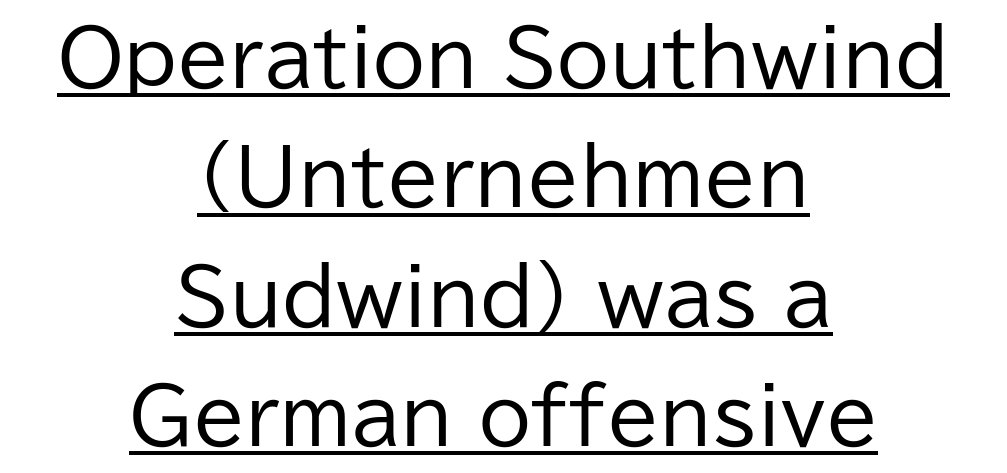
Vertical stems look standard width or narrower in stroke. Compared with a flush-left layout, this one balances lines on the center instead. The horizontal fit of the characters is conventional and even. The face used here is a sans, in the tradition of grotesques and geometrics. Proportional: the letters do not fall into vertical columns. Notice how the stems are strictly vertical — no italics here.
